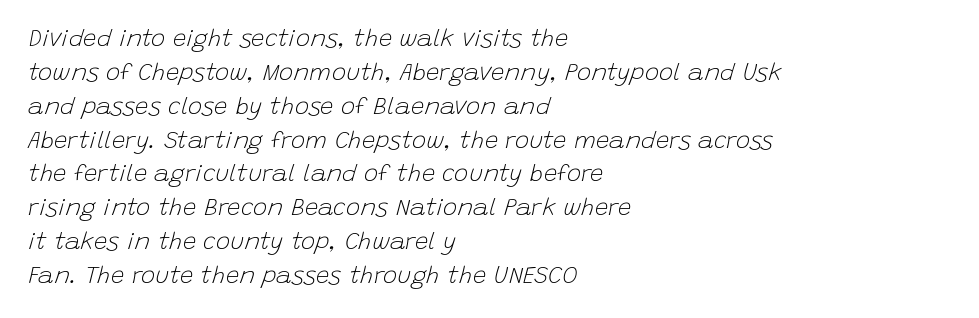
Q: Is the text bold? A: No.
Q: Is the text italic (slanted)? A: Yes, it leans right by about 15 degrees.
Q: Is the text underlined? A: No.
Q: How is the paragraph aligned? A: Left-aligned.
Q: Is the spacing between letters normal or unusually wide? A: Normal.
Q: Is the spacing between lines tight, normal or loose? A: Normal.
